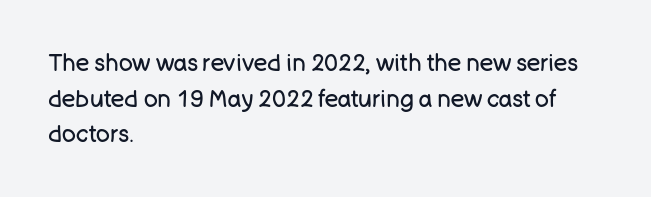
{"italic": "no", "bold": "no", "underline": "no", "align": "left", "line_spacing": "normal", "line_spacing_ratio": 1.55, "letter_spacing": "normal", "letter_spacing_em": 0.0, "glyph_px": 23}
